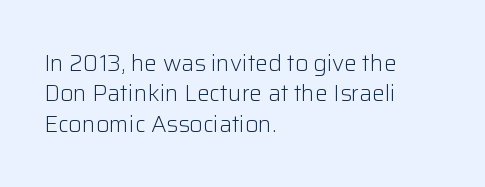
Q: Is the text bold? A: No.
Q: Is the text italic (slanted)? A: No, it is upright.
Q: Is the text underlined? A: No.
Q: How is the paragraph aligned? A: Left-aligned.
Q: Is the spacing between letters normal or unusually wide? A: Normal.
Q: Is the spacing between lines tight, normal or loose? A: Normal.
